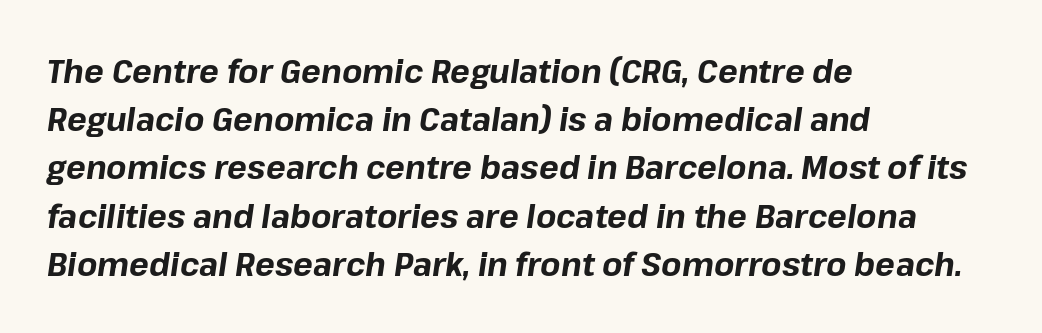
{"italic": "yes", "lean": "right", "slant_degrees": 8, "bold": "yes", "weight": "bold", "width": "normal", "stroke_contrast": "low", "x_height": "medium", "monospaced": "no", "underline": "no", "align": "left", "line_spacing": "normal", "line_spacing_ratio": 1.46, "letter_spacing": "normal", "letter_spacing_em": 0.0, "glyph_px": 33}
